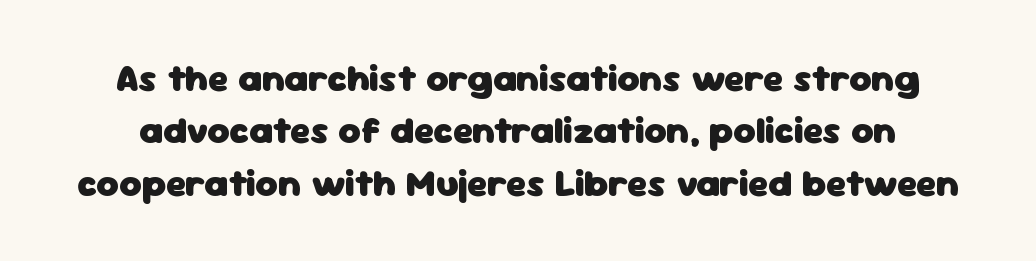
{"serif": "no", "italic": "no", "bold": "yes", "weight": "heavy", "width": "normal", "stroke_contrast": "low", "x_height": "medium", "monospaced": "no", "underline": "no", "line_spacing": "normal", "line_spacing_ratio": 1.38, "letter_spacing": "normal", "letter_spacing_em": 0.0, "glyph_px": 38}
